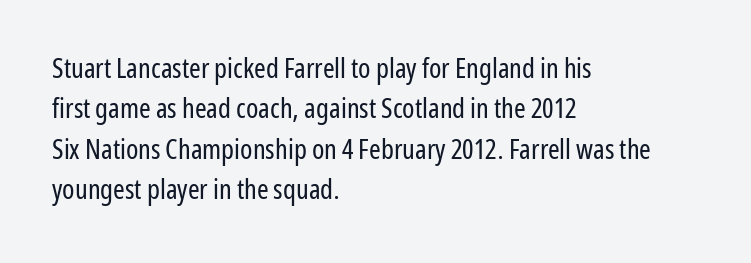
Q: Is the text bold? A: No.
Q: Is the text italic (slanted)? A: No, it is upright.
Q: Is the typeface a serif or a sans-serif typeface? A: Sans-serif.
Q: Is the text underlined? A: No.
Q: How is the paragraph aligned? A: Left-aligned.
Q: Is the spacing between letters normal or unusually wide? A: Normal.
Q: Is the spacing between lines tight, normal or loose? A: Normal.
Q: Width (condensed, normal, or wide)? A: Condensed.
Q: Stroke contrast? A: Low.
Q: x-height? A: Medium.
Q: Monospaced? A: No.
